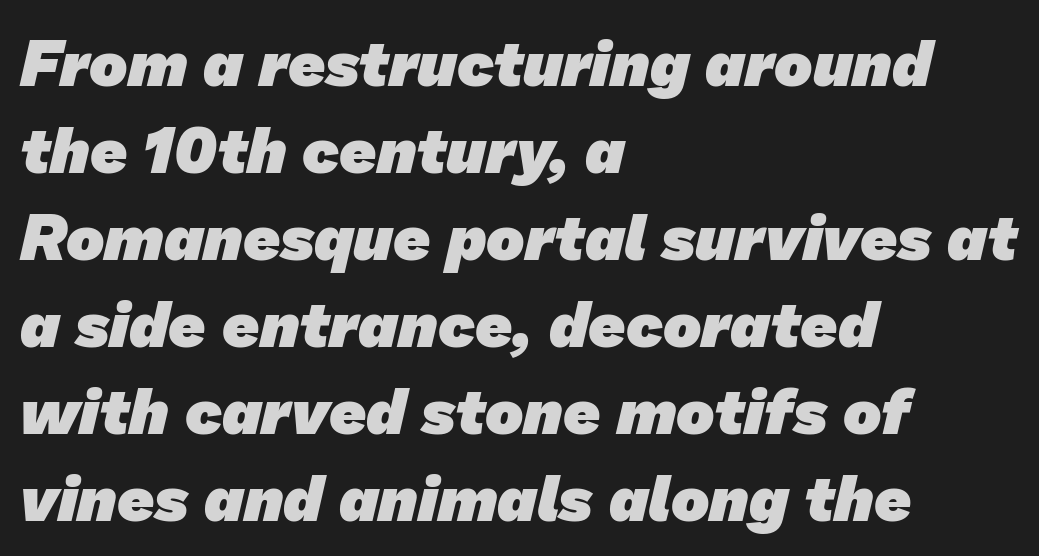
Q: Is the text bold? A: Yes.
Q: Is the typeface a serif or a sans-serif typeface? A: Sans-serif.
Q: Is the text underlined? A: No.
Q: How is the paragraph aligned? A: Left-aligned.
Q: Is the spacing between letters normal or unusually wide? A: Normal.
Q: Is the spacing between lines tight, normal or loose? A: Normal.
Q: Width (condensed, normal, or wide)? A: Normal.
Q: Stroke contrast? A: Low.
Q: x-height? A: Medium.
Q: Monospaced? A: No.
